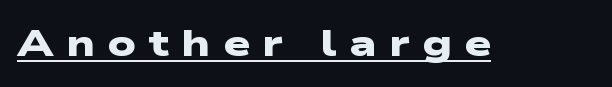
{"serif": "no", "bold": "yes", "weight": "heavy", "width": "wide", "stroke_contrast": "low", "x_height": "medium", "monospaced": "no", "underline": "yes", "letter_spacing": "wide", "letter_spacing_em": 0.32, "glyph_px": 38}
